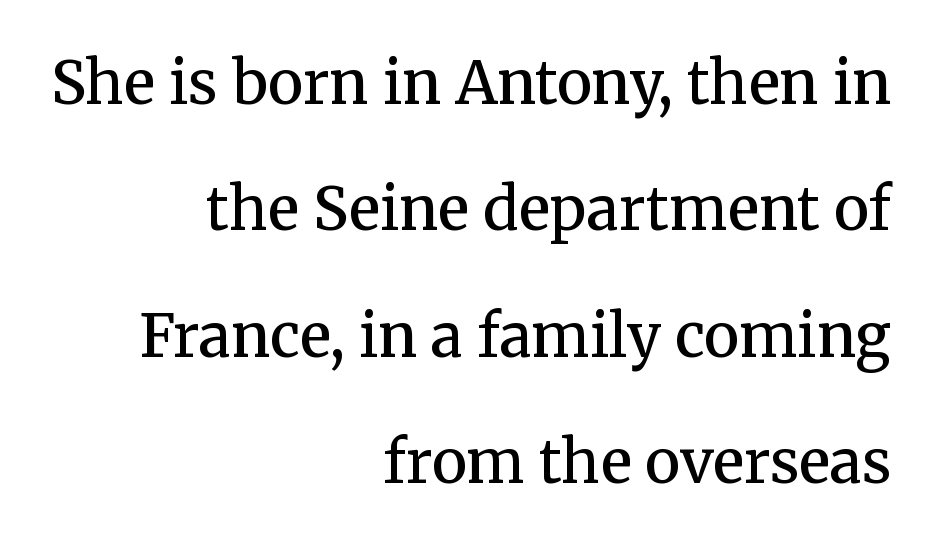
{"serif": "yes", "italic": "no", "bold": "semi", "weight": "semibold", "width": "normal", "stroke_contrast": "medium", "x_height": "medium", "monospaced": "no", "underline": "no", "align": "right", "line_spacing": "loose", "line_spacing_ratio": 2.14, "letter_spacing": "normal", "letter_spacing_em": 0.0, "glyph_px": 59}
